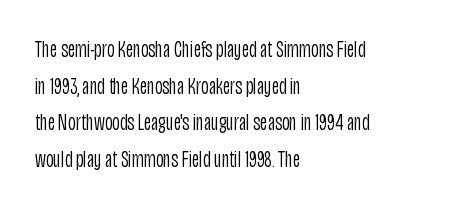
Q: Is the text bold? A: No.
Q: Is the text italic (slanted)? A: No, it is upright.
Q: Is the text underlined? A: No.
Q: How is the paragraph aligned? A: Left-aligned.
Q: Is the spacing between letters normal or unusually wide? A: Normal.
Q: Is the spacing between lines tight, normal or loose? A: Normal.
